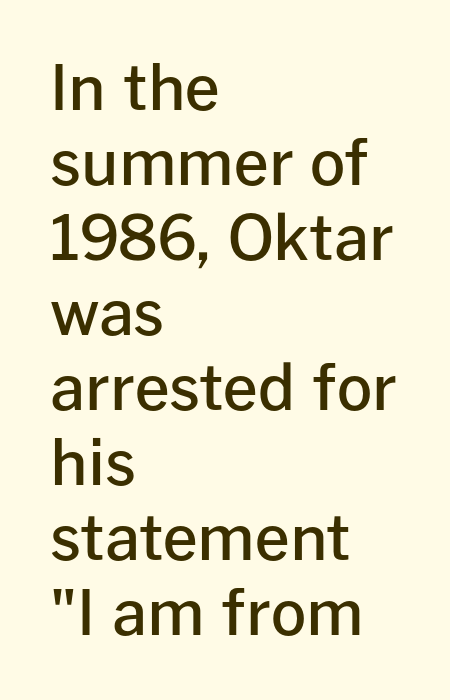
The image shows 62 px semibold sans-serif type, upright; set left-aligned, line spacing 1.21x, normal letter spacing, not underlined; low stroke contrast and a medium x-height.
